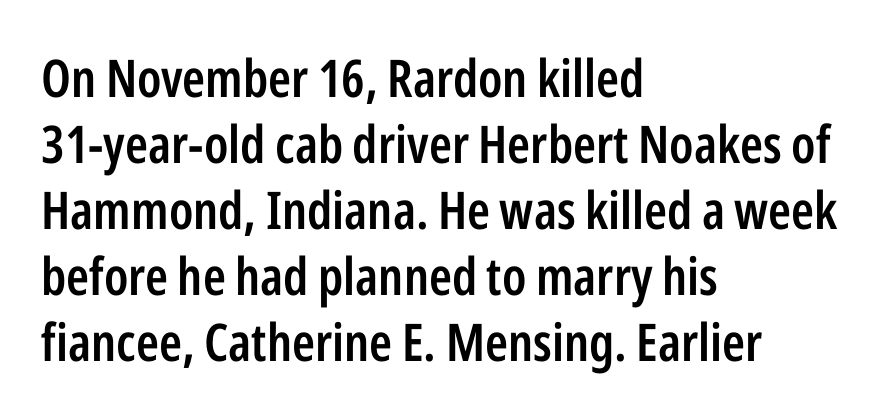
Q: Is the text bold? A: Semi-bold.
Q: Is the text italic (slanted)? A: No, it is upright.
Q: Is the typeface a serif or a sans-serif typeface? A: Sans-serif.
Q: Is the text underlined? A: No.
Q: How is the paragraph aligned? A: Left-aligned.
Q: Is the spacing between letters normal or unusually wide? A: Normal.
Q: Is the spacing between lines tight, normal or loose? A: Normal.
Q: Width (condensed, normal, or wide)? A: Condensed.
Q: Stroke contrast? A: Low.
Q: x-height? A: Medium.
Q: Monospaced? A: No.
